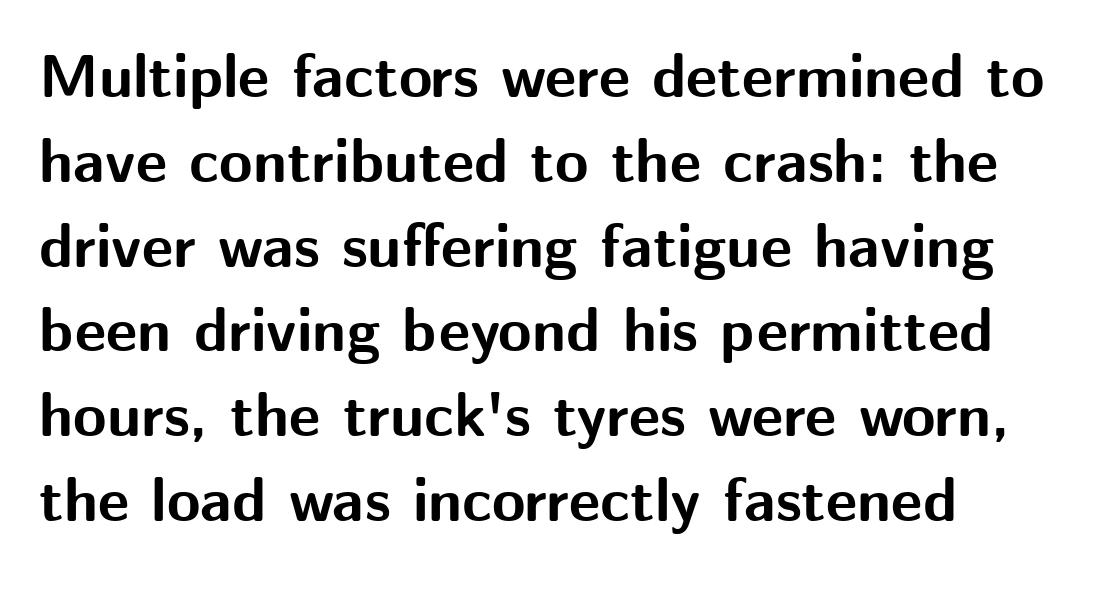
This sample has the flowing, uneven cadence of proportional lettering. Characters remain perfectly vertical along every line. Here the glyphs are tracked normally, forming tight word shapes. Line spacing here is normal. The space directly below the letters is spotless. Chunky letters — that's bold for sure.
